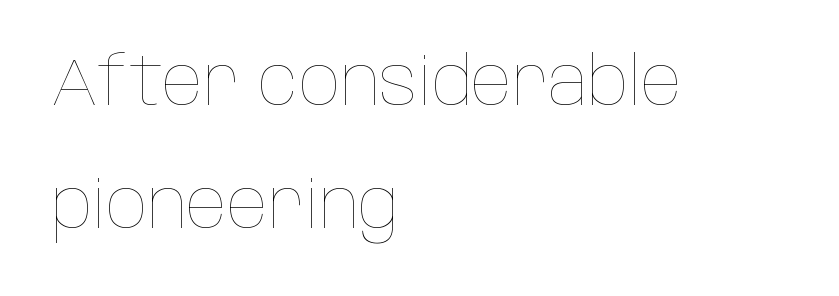
The image shows 67 px thin, condensed type, upright; set left-aligned, line spacing 1.83x, normal letter spacing, not underlined; low stroke contrast and a large x-height.
